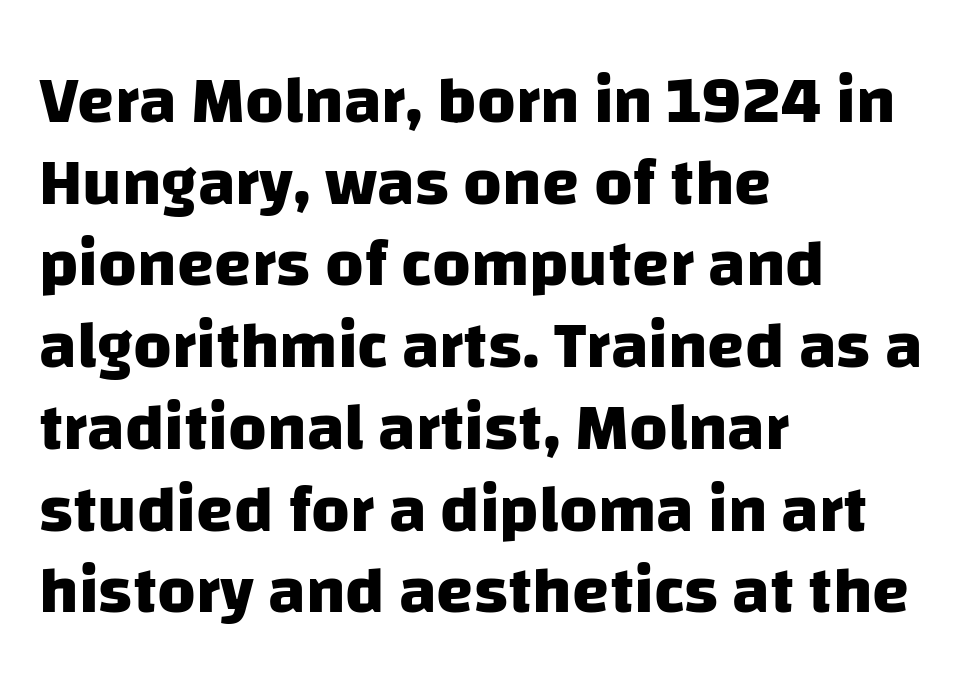
This sample uses a sans-serif face. Typeset ragged right — the left edge is the straight one. The tracking reads as untouched default to a designer's eye. Set as a true bold cut, around the 700 mark.
